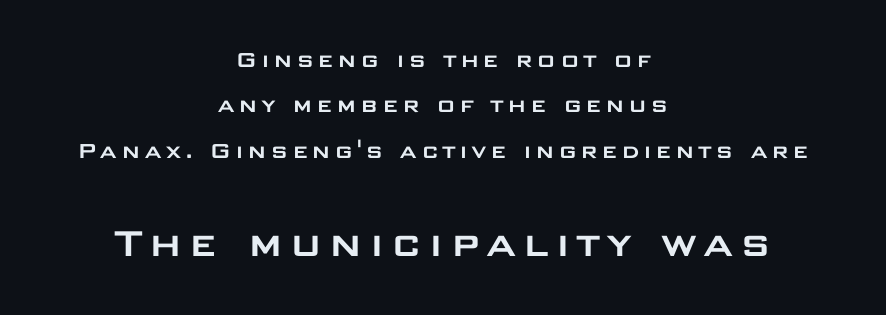
The image shows 46 px wide sans-serif type, upright; set centered, line spacing 1.75x, not underlined; the second (bottom) block is 1.77x larger; low stroke contrast and a large x-height.
